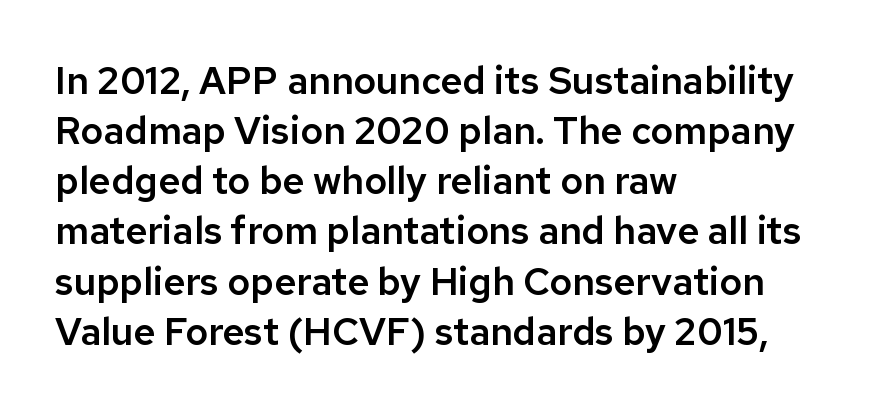
Each row of text sits above clean, open space. Does the copy run flush right? No — it runs flush left. The font family rendered here belongs to the sans-serif group. Every stem runs plumb, perpendicular to the baseline.
